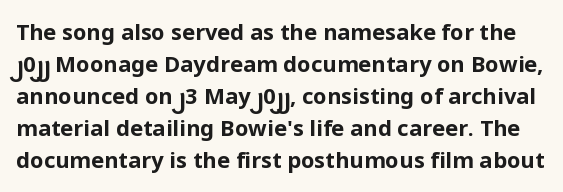
The image shows 22 px bold type, upright; set normal line spacing (1.46x), normal letter spacing, not underlined.
